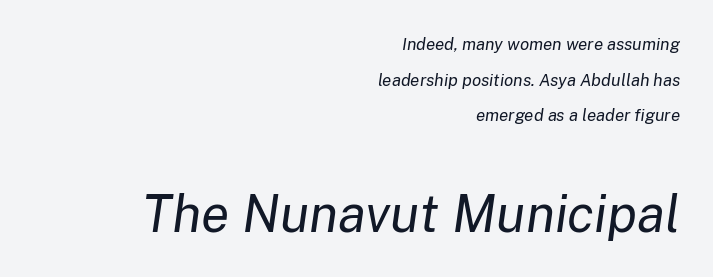
The image shows 52 px regular-weight type, italic (leaning right); set right-aligned, loose line spacing (2.1x), normal letter spacing, not underlined; the second (bottom) block is 3.06x larger; low stroke contrast and a medium x-height.
